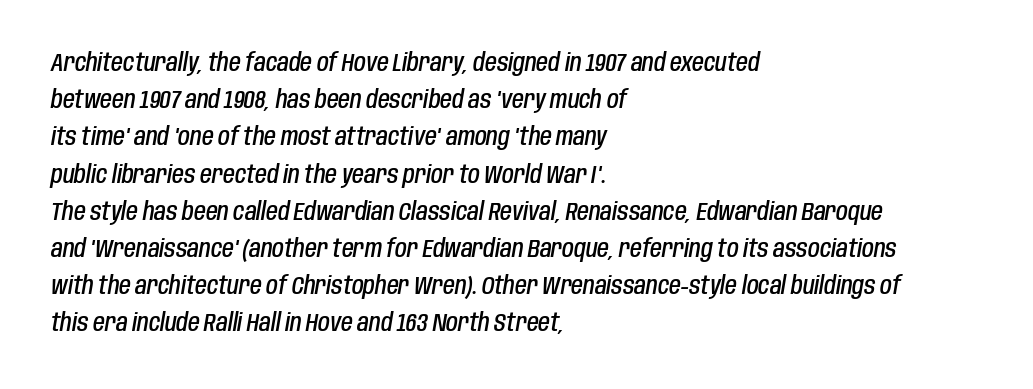
{"italic": "yes", "lean": "right", "slant_degrees": 10, "bold": "semi", "underline": "no", "align": "left", "line_spacing": "normal", "line_spacing_ratio": 1.55, "letter_spacing": "normal", "letter_spacing_em": 0.0, "glyph_px": 24}
